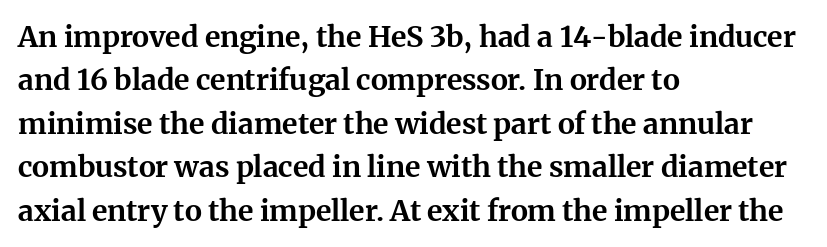
The face used here has the dense, thick strokes of a bold. If you measured baseline to baseline, you'd find a middling distance. Caption: standard tracking, unaltered. Reading down the block, your eye returns to a fixed left position each line.
